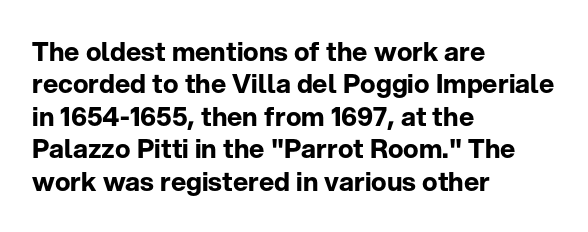
The image shows 26 px bold type, upright; set left-aligned, normal line spacing (1.25x), normal letter spacing, not underlined.
